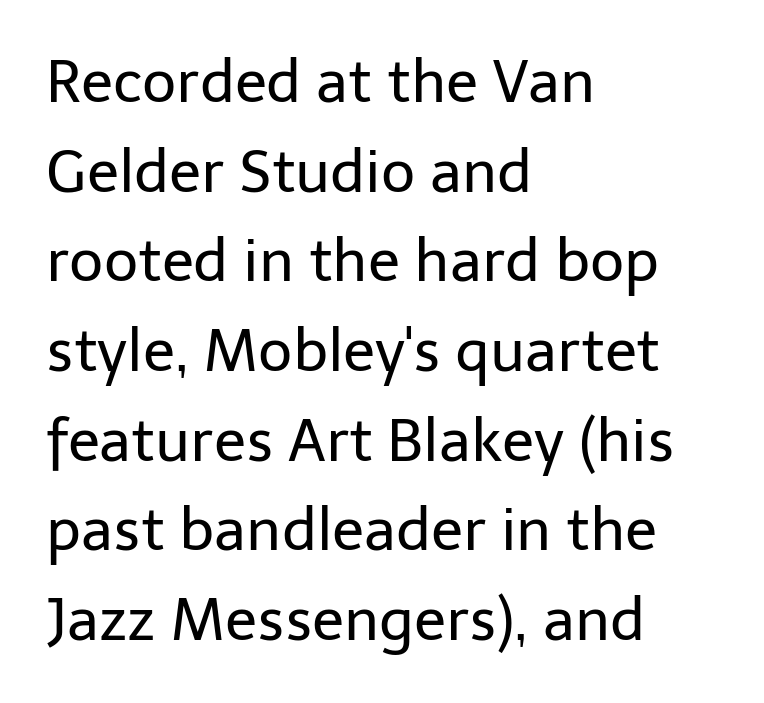
Unlike a traditional serif, this face leaves its strokes unadorned. Reading down the block, your eye returns to a fixed left position each line. Think of a printed novel: that variable character pitch is what you see here. Glance below the letters and you will spot only blank space. The font is comparable to plain body text, perhaps lighter.
